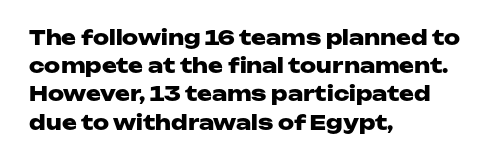
The image shows 20 px bold type, upright; set left-aligned, normal line spacing (1.41x), normal letter spacing, not underlined.
